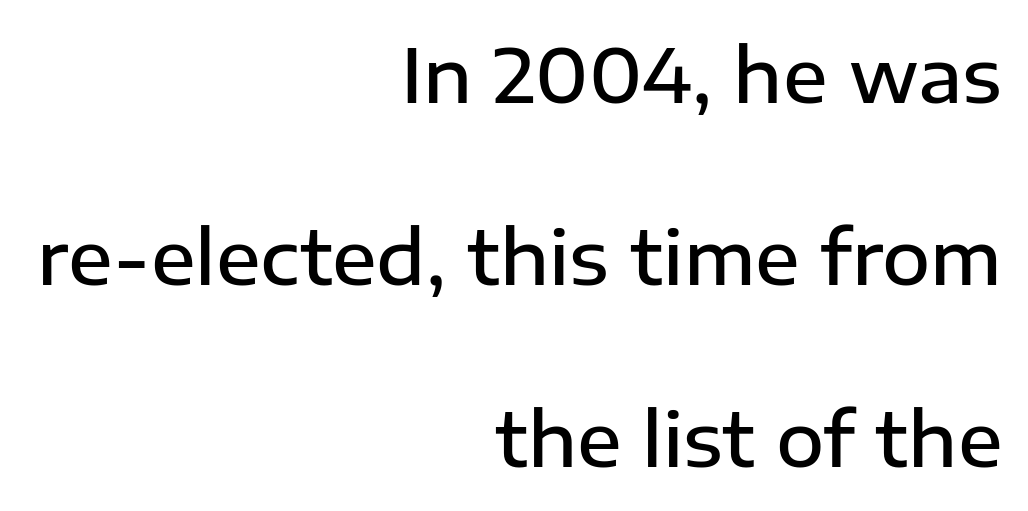
Q: Is the text bold? A: Semi-bold.
Q: Is the text italic (slanted)? A: No, it is upright.
Q: Is the typeface a serif or a sans-serif typeface? A: Sans-serif.
Q: Is the text underlined? A: No.
Q: How is the paragraph aligned? A: Right-aligned.
Q: Is the spacing between letters normal or unusually wide? A: Normal.
Q: Is the spacing between lines tight, normal or loose? A: Loose.
Q: Width (condensed, normal, or wide)? A: Normal.
Q: Stroke contrast? A: Low.
Q: x-height? A: Medium.
Q: Monospaced? A: No.
